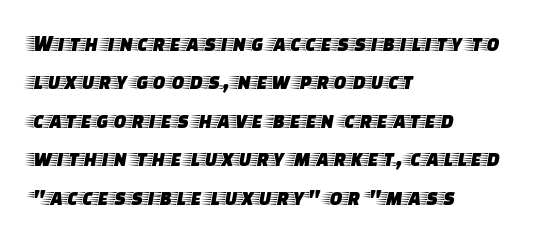
The image shows 24 px text type; set left-aligned, normal line spacing (1.6x), normal letter spacing, not underlined.
